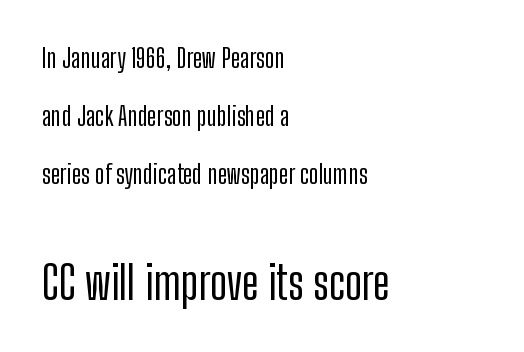
Caption: standard tracking, unaltered. You could not count columns in this text — the font is proportionally spaced. Regarding serifs, this sample does without them. In terms of posture, this sample is upright. One-word summary of the alignment: left. Typesetter's note — lower block bumped up in size, upper block left smaller.
